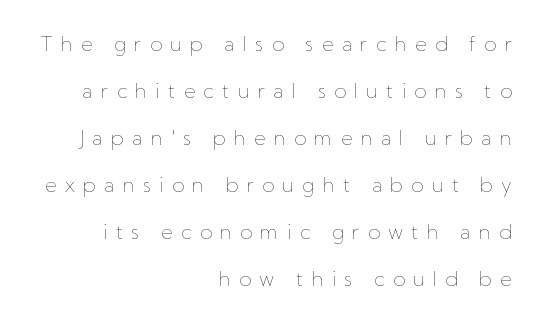
{"italic": "no", "bold": "no", "underline": "no", "align": "right", "line_spacing": "loose", "line_spacing_ratio": 2.35, "letter_spacing": "wide", "letter_spacing_em": 0.41, "glyph_px": 20}
